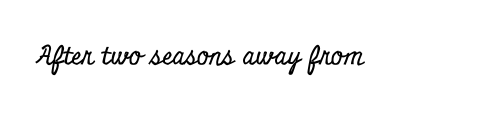
Descenders are the only things crossing below the line. The line texture is even and compact thanks to regular tracking.
